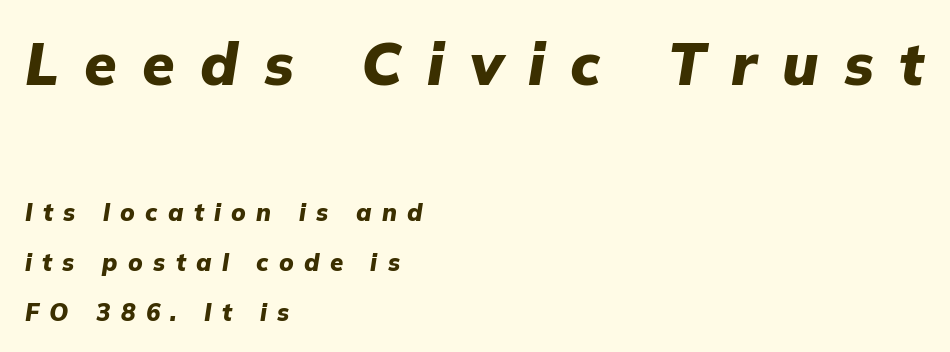
The image shows 59 px heavy type, italic (leaning right); set left-aligned, loose line spacing (2.09x), unusually wide letter spacing (+0.43 em), not underlined; the first (top) block is 2.46x larger; low stroke contrast and a medium x-height.
